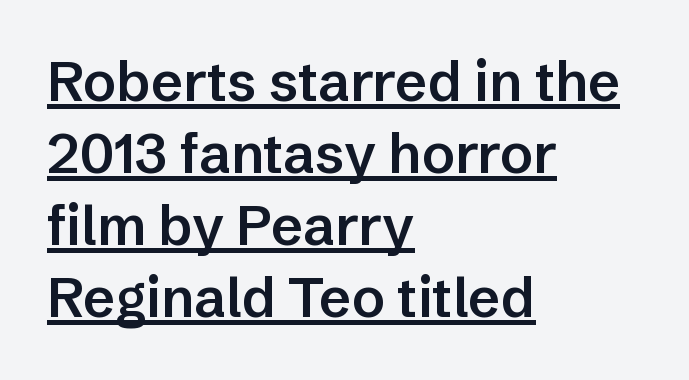
Q: Is the text bold? A: Semi-bold.
Q: Is the text italic (slanted)? A: No, it is upright.
Q: Is the typeface a serif or a sans-serif typeface? A: Sans-serif.
Q: Is the text underlined? A: Yes.
Q: How is the paragraph aligned? A: Left-aligned.
Q: Is the spacing between letters normal or unusually wide? A: Normal.
Q: Is the spacing between lines tight, normal or loose? A: Normal.
Q: Width (condensed, normal, or wide)? A: Normal.
Q: Stroke contrast? A: Low.
Q: x-height? A: Medium.
Q: Monospaced? A: No.
